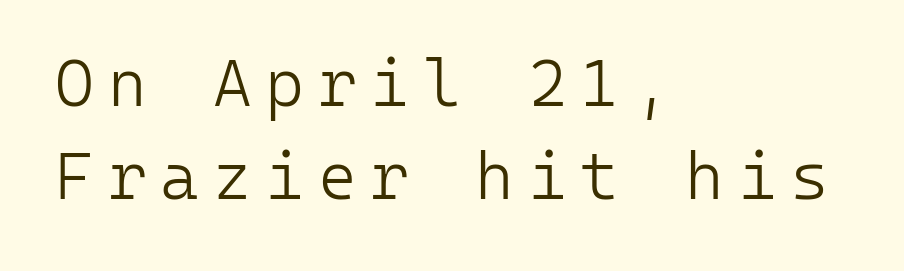
Does the leading feel generous? No, just average. The face used here is monospaced, like something from a code editor. No feet cap the strokes, marking this as sans-serif type. The foot of each line stays bare and open. How are the letters spaced? Widely, with obvious added tracking. Style check: upright.
